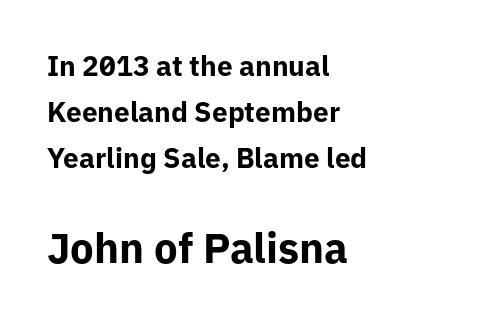
Q: Is the text bold? A: Yes.
Q: Is the text italic (slanted)? A: No, it is upright.
Q: Is the typeface a serif or a sans-serif typeface? A: Sans-serif.
Q: Is the text underlined? A: No.
Q: How is the paragraph aligned? A: Left-aligned.
Q: Is the spacing between letters normal or unusually wide? A: Normal.
Q: Is the spacing between lines tight, normal or loose? A: Normal.
Q: Which block of text is set in a larger size, the first (top) or the second (bottom)? A: The second (bottom) one.
Q: Width (condensed, normal, or wide)? A: Normal.
Q: Stroke contrast? A: Low.
Q: x-height? A: Medium.
Q: Monospaced? A: No.
